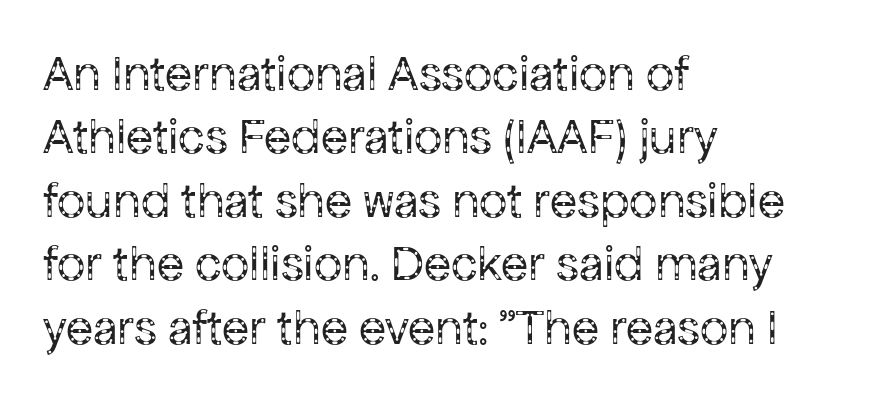
Q: Is the text bold? A: No.
Q: Is the text italic (slanted)? A: No, it is upright.
Q: Is the typeface a serif or a sans-serif typeface? A: Sans-serif.
Q: Is the text underlined? A: No.
Q: How is the paragraph aligned? A: Left-aligned.
Q: Is the spacing between letters normal or unusually wide? A: Normal.
Q: Is the spacing between lines tight, normal or loose? A: Normal.
Q: Width (condensed, normal, or wide)? A: Normal.
Q: Stroke contrast? A: Low.
Q: x-height? A: Medium.
Q: Monospaced? A: No.
